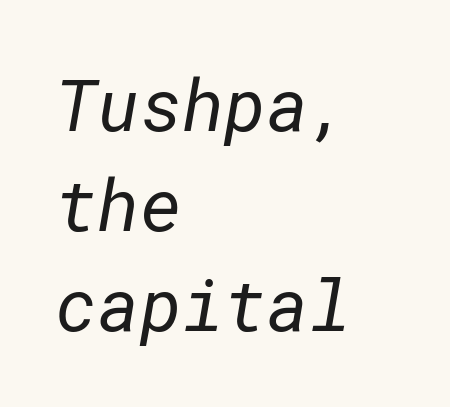
Unlike a traditional serif, this face leaves its strokes unadorned. Is the letter spacing exaggerated? No — it looks like the ordinary default. A typesetter would call this leading conventional body-copy spacing. Is the block centered? No — it sits flush against the left margin. Stroke thickness stays within the range of a standard reading face or lighter. Check under the words: just untouched page.
